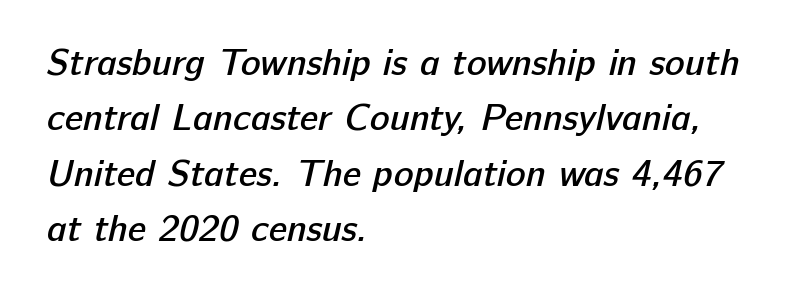
Q: Is the text bold? A: Semi-bold.
Q: Is the typeface a serif or a sans-serif typeface? A: Sans-serif.
Q: Is the text underlined? A: No.
Q: How is the paragraph aligned? A: Left-aligned.
Q: Is the spacing between letters normal or unusually wide? A: Normal.
Q: Is the spacing between lines tight, normal or loose? A: Normal.
Q: Width (condensed, normal, or wide)? A: Normal.
Q: Stroke contrast? A: Low.
Q: x-height? A: Medium.
Q: Monospaced? A: No.
